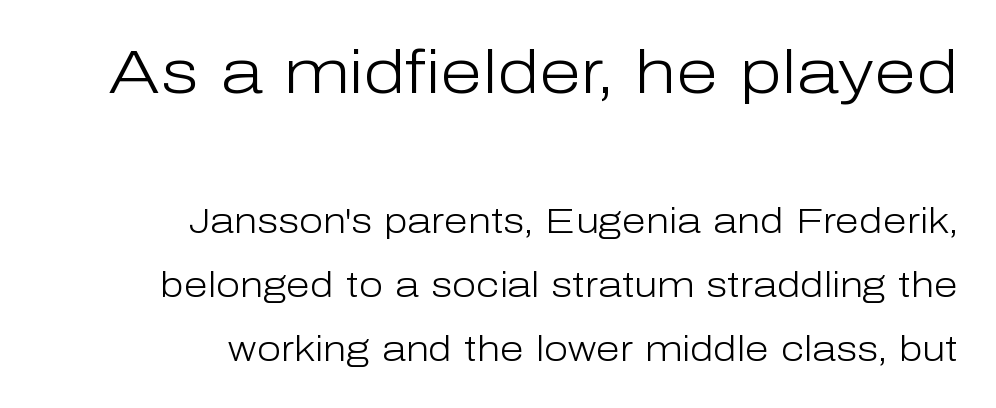
{"serif": "no", "italic": "no", "bold": "no", "weight": "light", "width": "normal", "stroke_contrast": "low", "x_height": "medium", "monospaced": "no", "underline": "no", "align": "right", "line_spacing_ratio": 1.84, "letter_spacing": "normal", "letter_spacing_em": 0.0, "larger_block": "first", "size_ratio": 1.77, "glyph_px": 62}
